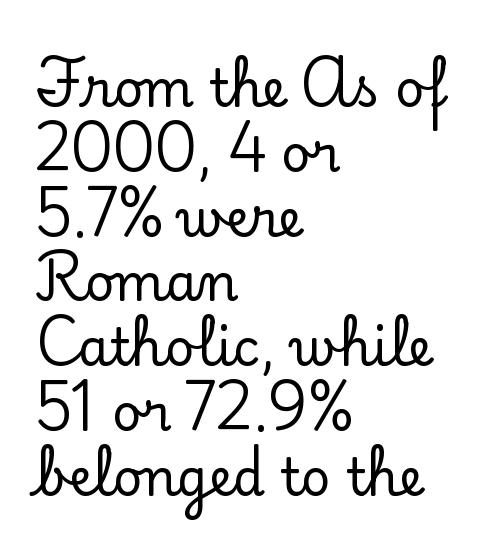
Left-aligned paragraph, ragged on the right. Posture: vertical. Words float on clear page, feet unadorned. Here the glyphs are tracked normally, forming tight word shapes. Little horizontal feet cap the strokes, marking this as serif type.
